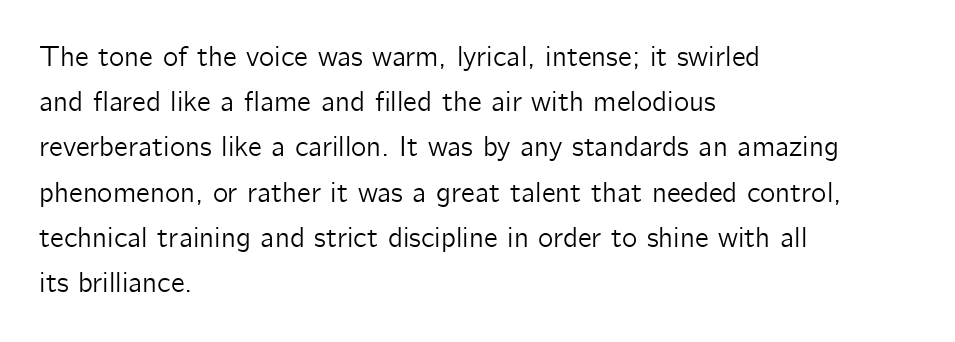
{"serif": "no", "italic": "no", "width": "normal", "stroke_contrast": "low", "x_height": "medium", "monospaced": "no", "underline": "no", "align": "left", "line_spacing": "normal", "line_spacing_ratio": 1.56, "letter_spacing": "normal", "letter_spacing_em": 0.0, "glyph_px": 29}
